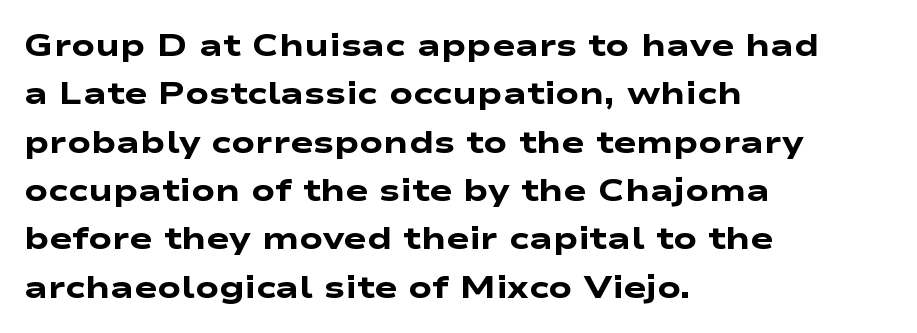
The image shows 31 px heavy, wide sans-serif type; set left-aligned, normal line spacing (1.56x), normal letter spacing, not underlined; low stroke contrast and a medium x-height.
